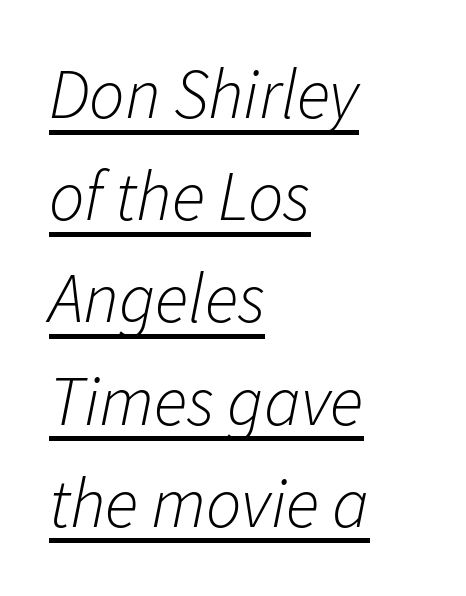
Q: Is the text bold? A: No.
Q: Is the text italic (slanted)? A: Yes, it leans right by about 11 degrees.
Q: Is the text underlined? A: Yes.
Q: How is the paragraph aligned? A: Left-aligned.
Q: Is the spacing between letters normal or unusually wide? A: Normal.
Q: Is the spacing between lines tight, normal or loose? A: Normal.
Q: Width (condensed, normal, or wide)? A: Normal.
Q: Stroke contrast? A: Low.
Q: x-height? A: Medium.
Q: Monospaced? A: No.
